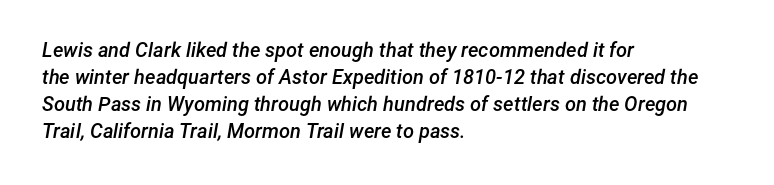
The image shows 20 px text type, italic (leaning right); set left-aligned, normal line spacing (1.35x), normal letter spacing, not underlined.
